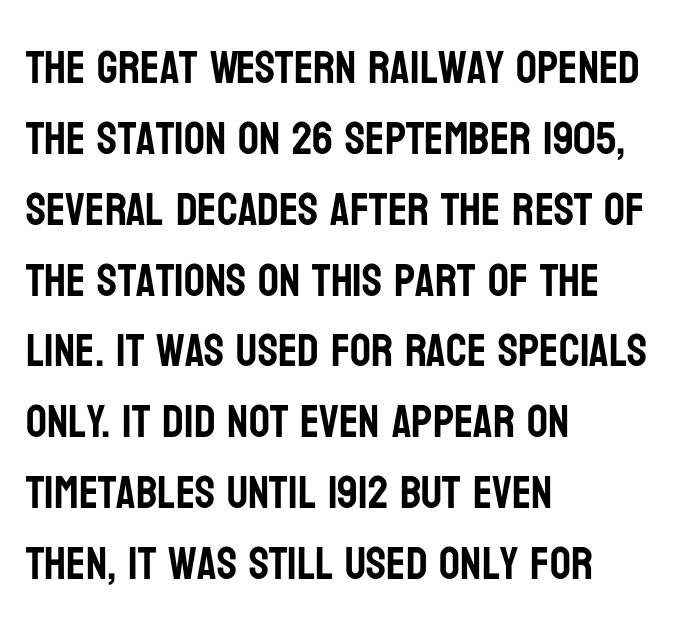
Q: Is the text italic (slanted)? A: No, it is upright.
Q: Is the typeface a serif or a sans-serif typeface? A: Sans-serif.
Q: Is the text underlined? A: No.
Q: How is the paragraph aligned? A: Left-aligned.
Q: Is the spacing between letters normal or unusually wide? A: Normal.
Q: Is the spacing between lines tight, normal or loose? A: Normal.
Q: Width (condensed, normal, or wide)? A: Condensed.
Q: Stroke contrast? A: Low.
Q: x-height? A: Large.
Q: Monospaced? A: No.
